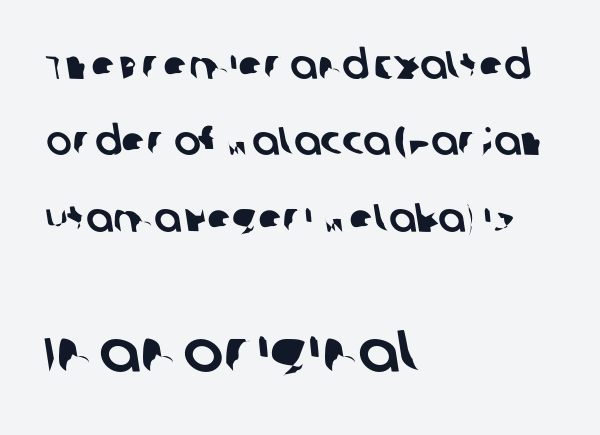
Q: Is the typeface a serif or a sans-serif typeface? A: Sans-serif.
Q: Is the text underlined? A: No.
Q: How is the paragraph aligned? A: Left-aligned.
Q: Is the spacing between letters normal or unusually wide? A: Normal.
Q: Is the spacing between lines tight, normal or loose? A: Loose.
Q: Which block of text is set in a larger size, the first (top) or the second (bottom)? A: The second (bottom) one.
Q: Width (condensed, normal, or wide)? A: Normal.
Q: Stroke contrast? A: Low.
Q: x-height? A: Large.
Q: Monospaced? A: No.
